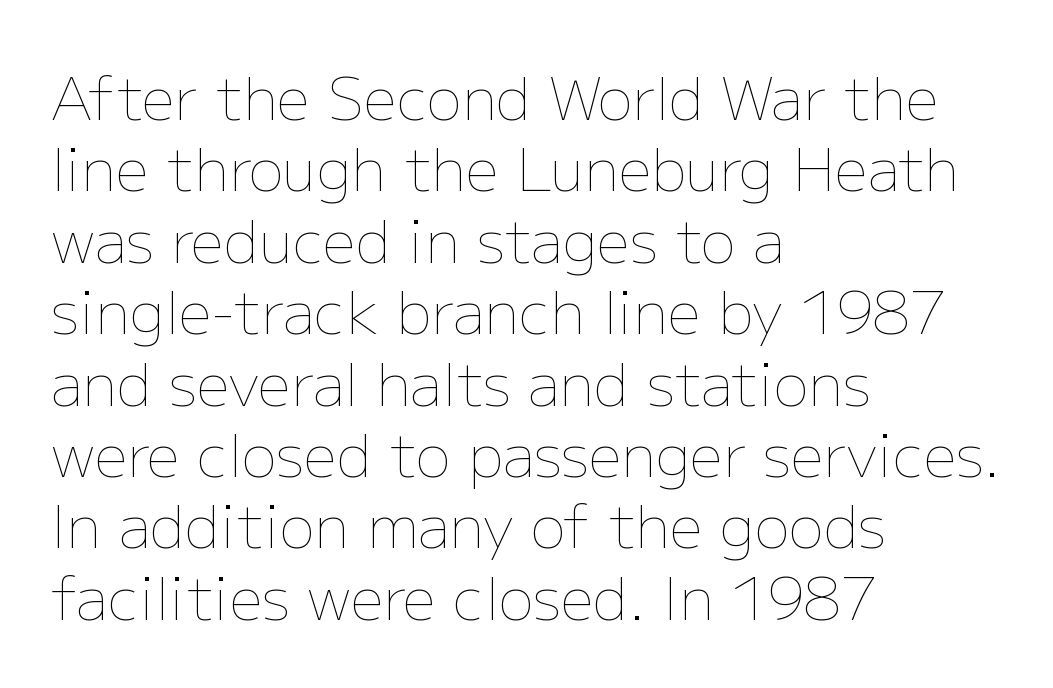
The image shows 59 px thin type, upright; set left-aligned, line spacing 1.21x, normal letter spacing, not underlined; low stroke contrast and a medium x-height.
